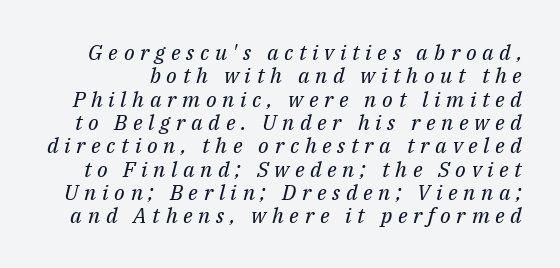
Q: Is the text bold? A: No.
Q: Is the text italic (slanted)? A: Yes, it leans right by about 14 degrees.
Q: Is the text underlined? A: No.
Q: Is the spacing between letters normal or unusually wide? A: Unusually wide.
Q: Is the spacing between lines tight, normal or loose? A: Tight.
